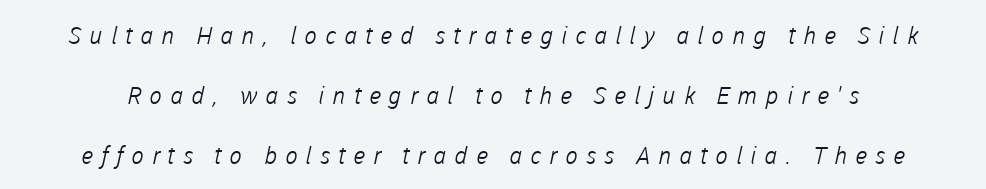
Q: Is the text bold? A: No.
Q: Is the text underlined? A: No.
Q: Is the spacing between letters normal or unusually wide? A: Unusually wide.
Q: Is the spacing between lines tight, normal or loose? A: Loose.
